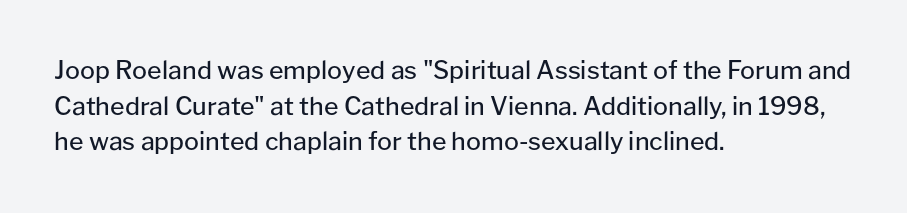
Q: Is the text bold? A: No.
Q: Is the text italic (slanted)? A: No, it is upright.
Q: Is the text underlined? A: No.
Q: How is the paragraph aligned? A: Left-aligned.
Q: Is the spacing between letters normal or unusually wide? A: Normal.
Q: Is the spacing between lines tight, normal or loose? A: Normal.
